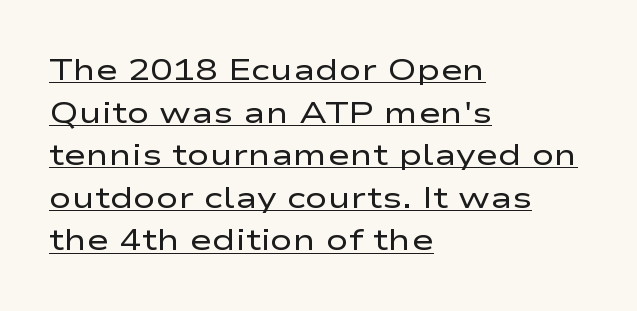
The sample's only ornament is a line tracing under the words. The lines sit at an ordinary, default distance from one another. In CSS terms this would be text-align: left. Ascenders rise straight up at ninety degrees. Bold? No — there's no thickening of the strokes. I'd call this a sans setting — the letters go barefoot.
